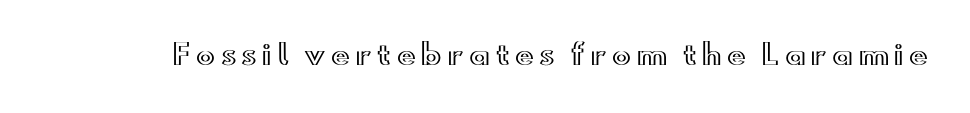
Q: Is the text italic (slanted)? A: No, it is upright.
Q: Is the text underlined? A: No.
Q: Is the spacing between letters normal or unusually wide? A: Unusually wide.
Q: Width (condensed, normal, or wide)? A: Wide.
Q: x-height? A: Small.
Q: Monospaced? A: No.
